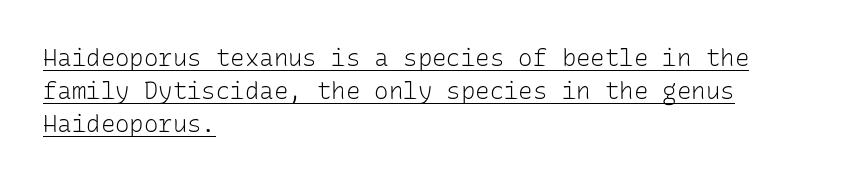
The image shows 24 px text type, upright; set left-aligned, normal line spacing (1.37x), normal letter spacing, underlined.
